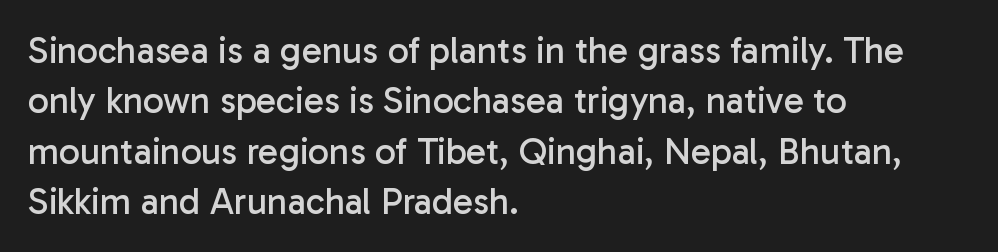
{"serif": "no", "italic": "no", "bold": "no", "weight": "regular", "width": "normal", "stroke_contrast": "low", "x_height": "medium", "monospaced": "no", "underline": "no", "align": "left", "line_spacing": "normal", "line_spacing_ratio": 1.36, "letter_spacing": "normal", "letter_spacing_em": 0.0, "glyph_px": 37}
